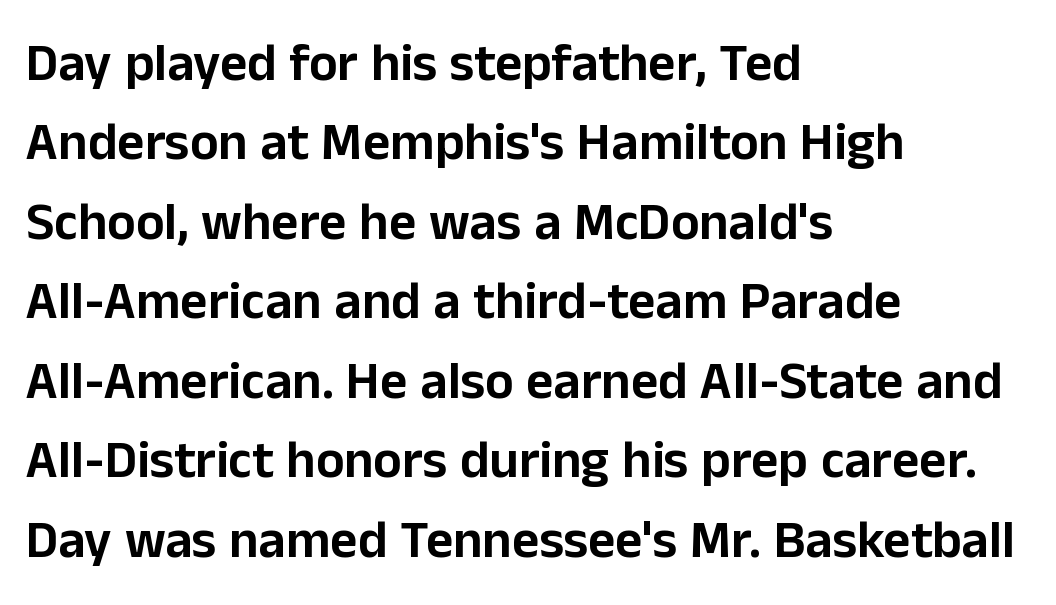
Q: Is the text italic (slanted)? A: No, it is upright.
Q: Is the typeface a serif or a sans-serif typeface? A: Sans-serif.
Q: Is the text underlined? A: No.
Q: How is the paragraph aligned? A: Left-aligned.
Q: Is the spacing between letters normal or unusually wide? A: Normal.
Q: Is the spacing between lines tight, normal or loose? A: Normal.
Q: Width (condensed, normal, or wide)? A: Normal.
Q: Stroke contrast? A: Low.
Q: x-height? A: Medium.
Q: Monospaced? A: No.
